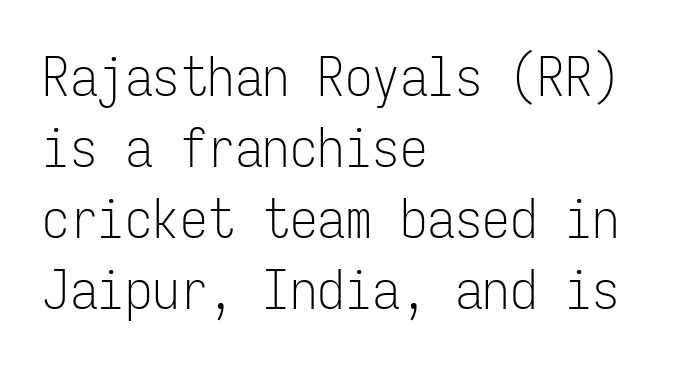
The image shows 55 px light, condensed sans-serif type, upright, monospaced; set left-aligned, normal line spacing (1.29x), normal letter spacing, not underlined; low stroke contrast and a medium x-height.
